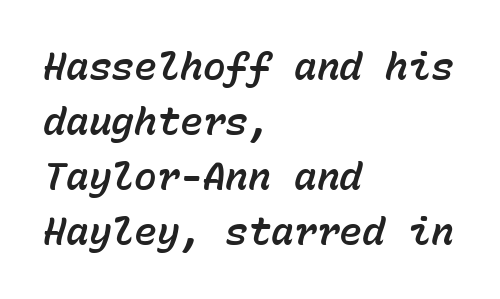
The image shows 38 px text type, italic (leaning right), monospaced; set left-aligned, normal line spacing (1.45x), normal letter spacing, not underlined; low stroke contrast and a medium x-height.
